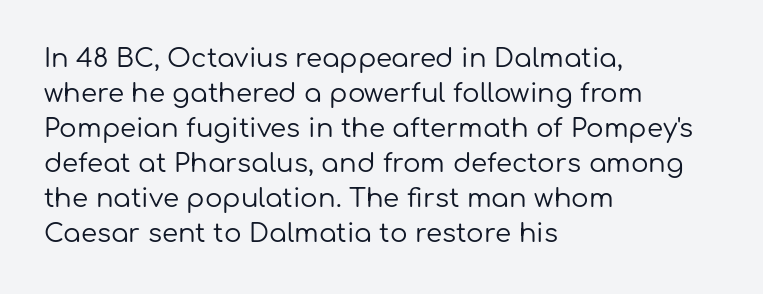
The image shows 26 px text type, upright; set left-aligned, normal line spacing (1.35x), normal letter spacing, not underlined.
